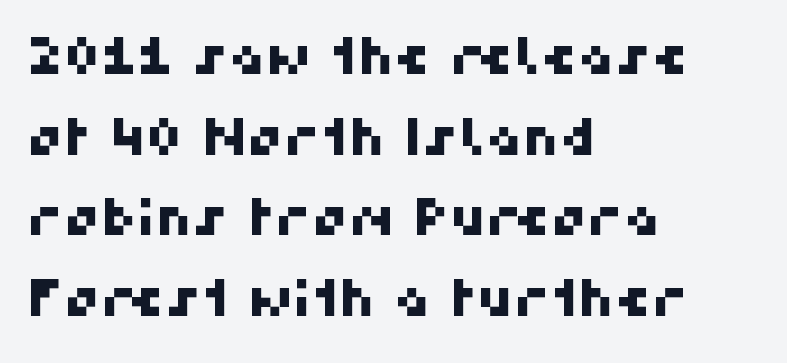
{"serif": "no", "width": "normal", "stroke_contrast": "high", "x_height": "medium", "monospaced": "no", "underline": "no", "align": "left", "line_spacing": "normal", "line_spacing_ratio": 1.58, "letter_spacing": "normal", "letter_spacing_em": 0.0, "glyph_px": 51}
